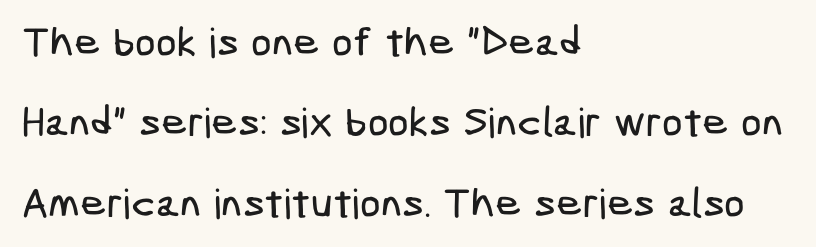
The paragraph has a hard left edge and a soft right edge. Letterform terminals end flat and unadorned throughout the passage. Any mark beneath the type? The region is blank. Students, note that the glyphs here touch the page at normal intervals.
